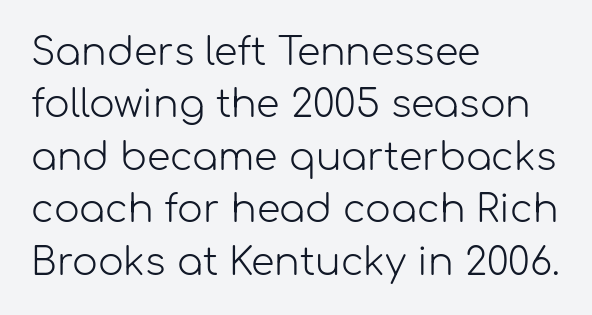
Q: Is the text bold? A: No.
Q: Is the text italic (slanted)? A: No, it is upright.
Q: Is the typeface a serif or a sans-serif typeface? A: Sans-serif.
Q: Is the text underlined? A: No.
Q: How is the paragraph aligned? A: Left-aligned.
Q: Is the spacing between letters normal or unusually wide? A: Normal.
Q: Is the spacing between lines tight, normal or loose? A: Normal.
Q: Width (condensed, normal, or wide)? A: Normal.
Q: Stroke contrast? A: Low.
Q: x-height? A: Medium.
Q: Monospaced? A: No.
